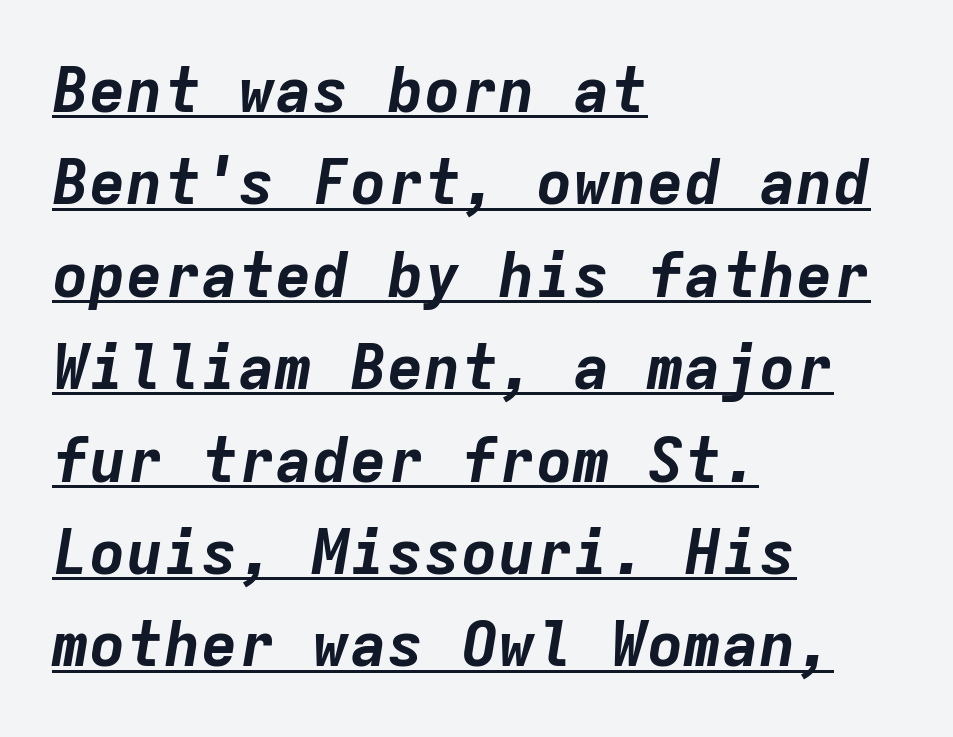
Q: Is the text bold? A: Yes.
Q: Is the text italic (slanted)? A: Yes, it leans right by about 9 degrees.
Q: Is the text underlined? A: Yes.
Q: How is the paragraph aligned? A: Left-aligned.
Q: Is the spacing between letters normal or unusually wide? A: Normal.
Q: Is the spacing between lines tight, normal or loose? A: Normal.
Q: Width (condensed, normal, or wide)? A: Normal.
Q: Stroke contrast? A: Low.
Q: x-height? A: Medium.
Q: Monospaced? A: Yes.
